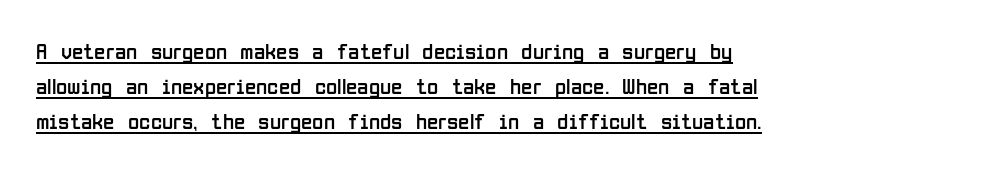
The image shows 23 px text type, upright; set left-aligned, normal line spacing (1.53x), normal letter spacing, underlined.
